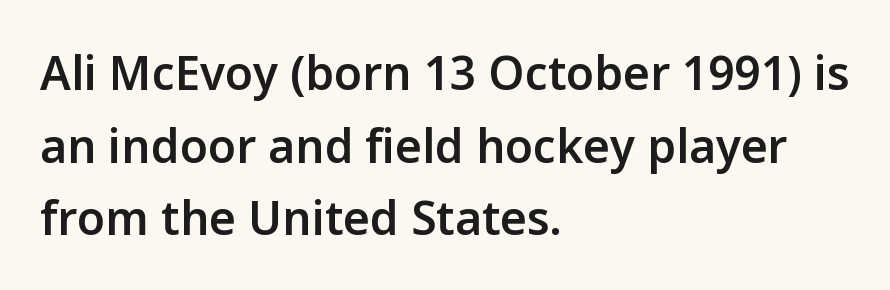
{"serif": "no", "italic": "no", "bold": "semi", "weight": "semibold", "width": "normal", "stroke_contrast": "low", "x_height": "medium", "monospaced": "no", "underline": "no", "align": "left", "line_spacing": "normal", "line_spacing_ratio": 1.58, "letter_spacing": "normal", "letter_spacing_em": 0.0, "glyph_px": 46}
